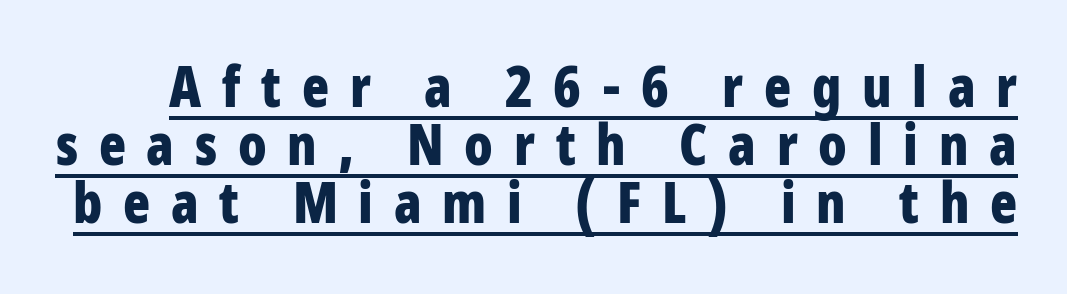
Q: Is the text bold? A: Yes.
Q: Is the text italic (slanted)? A: No, it is upright.
Q: Is the typeface a serif or a sans-serif typeface? A: Sans-serif.
Q: Is the text underlined? A: Yes.
Q: Is the spacing between letters normal or unusually wide? A: Unusually wide.
Q: Is the spacing between lines tight, normal or loose? A: Tight.
Q: Width (condensed, normal, or wide)? A: Condensed.
Q: Stroke contrast? A: Low.
Q: x-height? A: Large.
Q: Monospaced? A: No.
